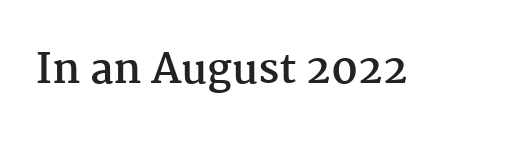
Proportional: the letters do not fall into vertical columns. The letters sit at their default tracking, neither squeezed nor spread. The passage shown is not underscored anywhere. A roman cut, with each character standing at attention. Strong, thick strokes mark this as bold type. These lines are composed in type with serifs.
